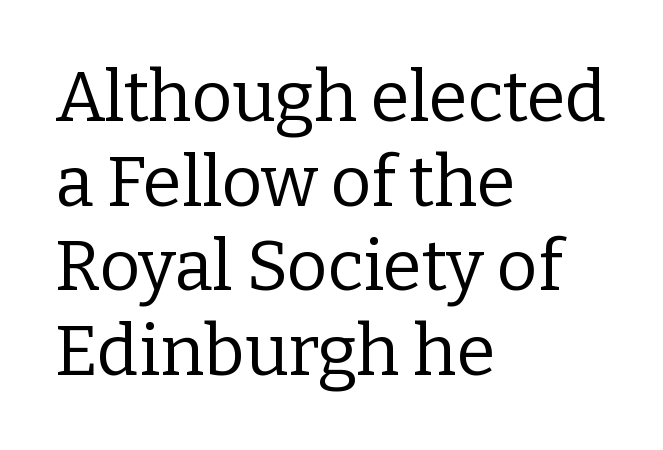
{"serif": "yes", "italic": "no", "bold": "no", "weight": "regular", "width": "normal", "stroke_contrast": "low", "x_height": "medium", "monospaced": "no", "underline": "no", "align": "left", "line_spacing_ratio": 1.21, "letter_spacing": "normal", "letter_spacing_em": 0.0, "glyph_px": 70}
